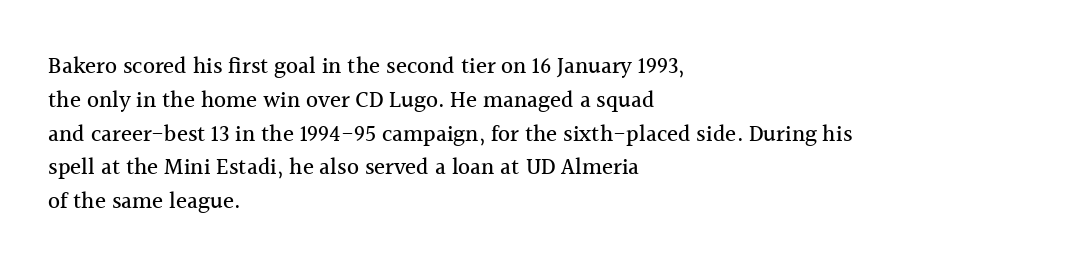
Q: Is the text italic (slanted)? A: No, it is upright.
Q: Is the text underlined? A: No.
Q: How is the paragraph aligned? A: Left-aligned.
Q: Is the spacing between letters normal or unusually wide? A: Normal.
Q: Is the spacing between lines tight, normal or loose? A: Normal.
